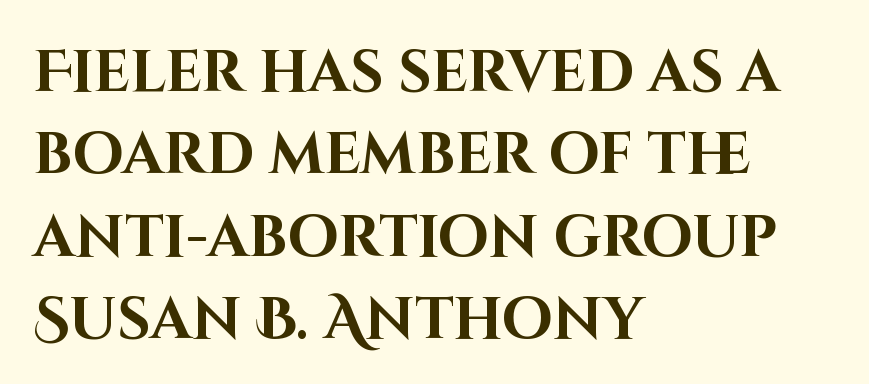
These lines sit exactly where default settings would place them. This sample uses plain, unmodified letter spacing. Plenty of ink on the page — the face is bold. This sample uses an upright cut, with every glyph sitting square on the baseline. You can tell from the bare stems that sans-serif type was used.
